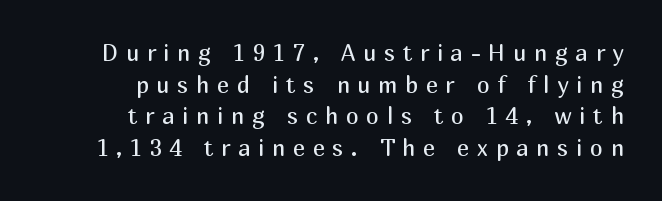
The image shows 23 px text type, upright; set right-aligned, normal line spacing (1.38x), unusually wide letter spacing (+0.33 em), not underlined.
